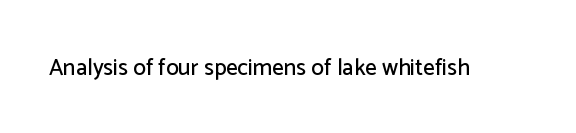
Q: Is the text italic (slanted)? A: No, it is upright.
Q: Is the text underlined? A: No.
Q: Is the spacing between letters normal or unusually wide? A: Normal.
